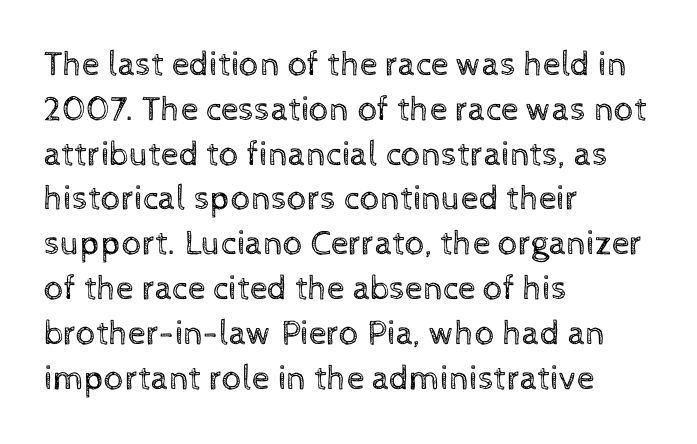
Q: Is the text bold? A: No.
Q: Is the text italic (slanted)? A: No, it is upright.
Q: Is the text underlined? A: No.
Q: How is the paragraph aligned? A: Left-aligned.
Q: Is the spacing between letters normal or unusually wide? A: Normal.
Q: Is the spacing between lines tight, normal or loose? A: Normal.
Q: Width (condensed, normal, or wide)? A: Normal.
Q: x-height? A: Medium.
Q: Monospaced? A: No.
